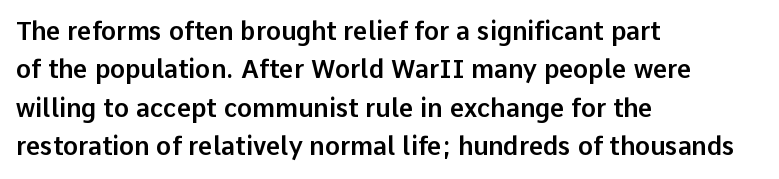
These lines stack with their left ends in a neat column. This is the regular roman posture of the typeface. Leading matches the norm, producing a regular column. No extra tracking has been applied to these lines. Type without underlining.
